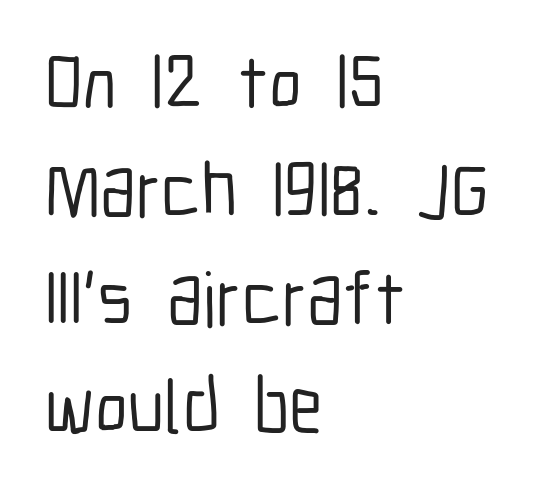
Q: Is the text italic (slanted)? A: No, it is upright.
Q: Is the typeface a serif or a sans-serif typeface? A: Sans-serif.
Q: Is the text underlined? A: No.
Q: How is the paragraph aligned? A: Left-aligned.
Q: Is the spacing between letters normal or unusually wide? A: Normal.
Q: Is the spacing between lines tight, normal or loose? A: Normal.
Q: Width (condensed, normal, or wide)? A: Condensed.
Q: Stroke contrast? A: Low.
Q: x-height? A: Medium.
Q: Monospaced? A: No.
